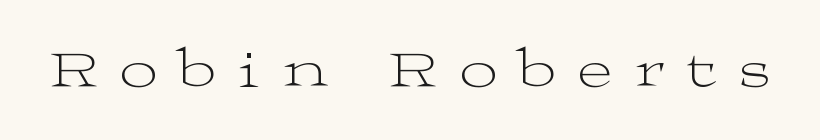
{"serif": "yes", "italic": "no", "bold": "no", "weight": "light", "width": "wide", "stroke_contrast": "medium", "x_height": "medium", "monospaced": "no", "underline": "no", "letter_spacing": "wide", "letter_spacing_em": 0.42, "glyph_px": 53}
